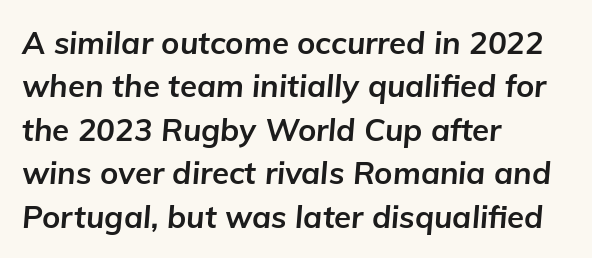
{"italic": "yes", "lean": "right", "slant_degrees": 5, "bold": "yes", "weight": "bold", "width": "normal", "stroke_contrast": "low", "x_height": "medium", "monospaced": "no", "underline": "no", "align": "left", "line_spacing": "normal", "line_spacing_ratio": 1.4, "letter_spacing": "normal", "letter_spacing_em": 0.0, "glyph_px": 31}
